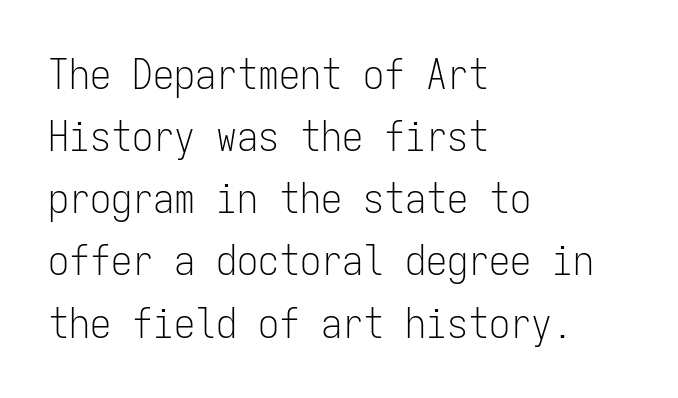
{"serif": "no", "italic": "no", "bold": "no", "weight": "light", "width": "condensed", "stroke_contrast": "low", "x_height": "medium", "monospaced": "yes", "underline": "no", "align": "left", "line_spacing": "normal", "line_spacing_ratio": 1.48, "letter_spacing": "normal", "letter_spacing_em": 0.0, "glyph_px": 42}
